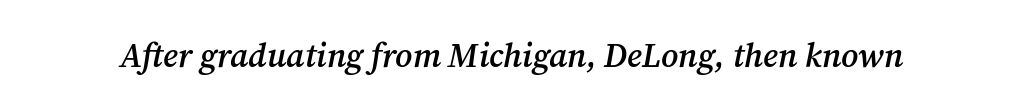
Stems and bowls a touch heavier than normal — semibold. The rendering applies a slant to the glyphs. Descenders are the only things crossing below the line. The passage shown is typed in a proportional face where columns would drift. Here the glyphs are tracked normally, forming tight word shapes.
